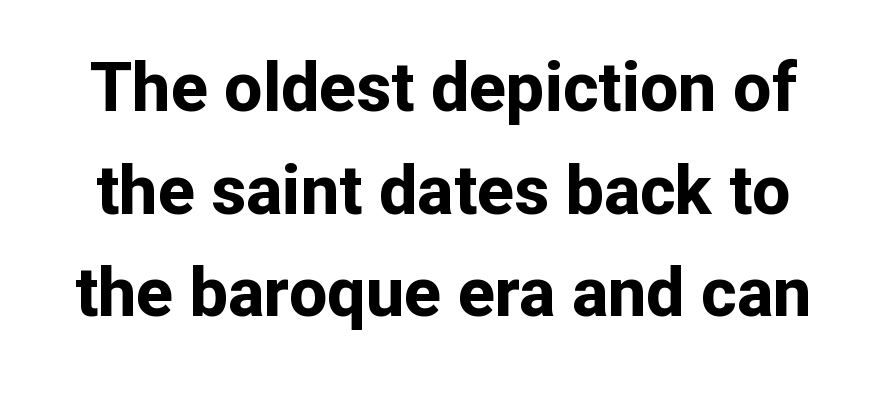
The image shows 68 px bold sans-serif type, upright; set normal line spacing (1.51x), normal letter spacing, not underlined; low stroke contrast and a medium x-height.
